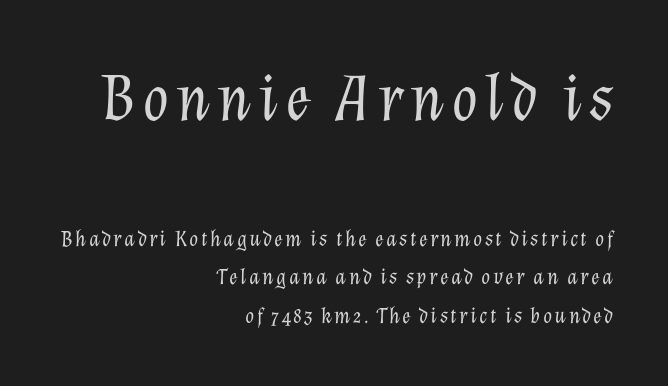
The image shows 68 px light type, italic (leaning right); set right-aligned, normal line spacing (1.68x), not underlined; the first (top) block is 2.96x larger; low stroke contrast and a medium x-height.
